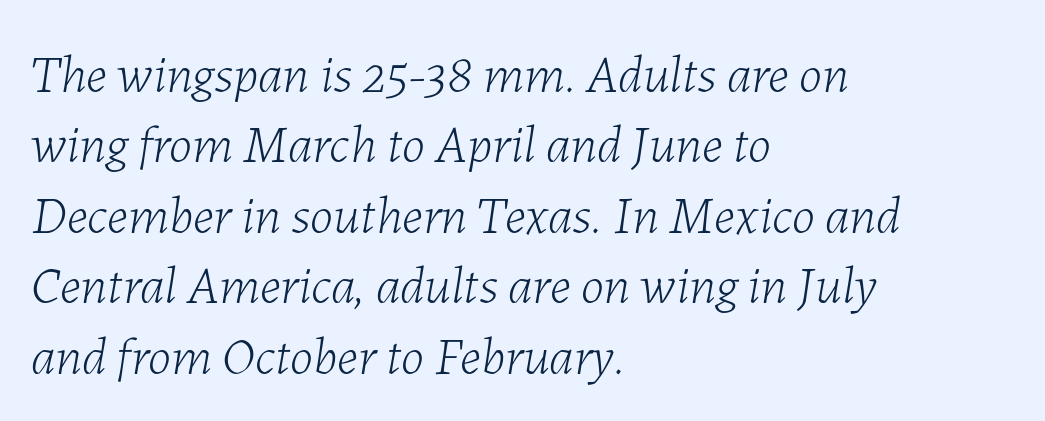
Regular leading. Here the designer chose a conventional face with non-uniform glyph widths. The foot of each line stays bare and open. The setting favours the left margin, as ordinary paragraphs usually do. Observe the ordinary spacing: letters are neighbours, not strangers.
